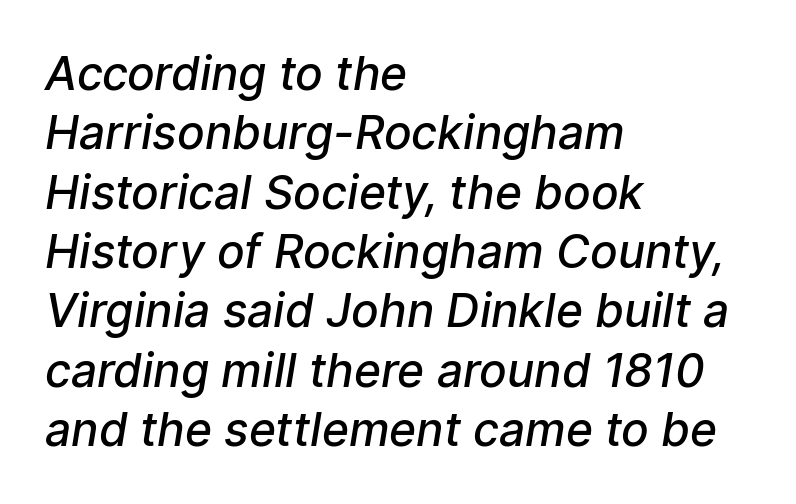
The image shows 46 px semibold sans-serif type; set left-aligned, normal line spacing (1.29x), normal letter spacing, not underlined; low stroke contrast and a medium x-height.
